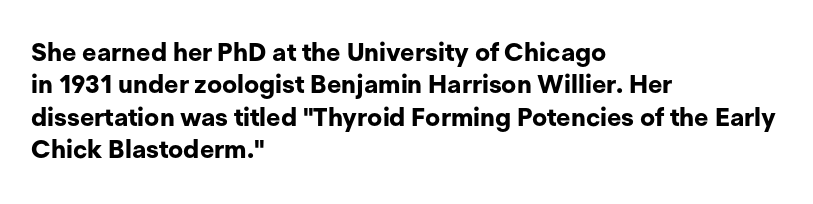
{"italic": "no", "bold": "yes", "underline": "no", "align": "left", "line_spacing": "normal", "line_spacing_ratio": 1.3, "letter_spacing": "normal", "letter_spacing_em": 0.0, "glyph_px": 25}
